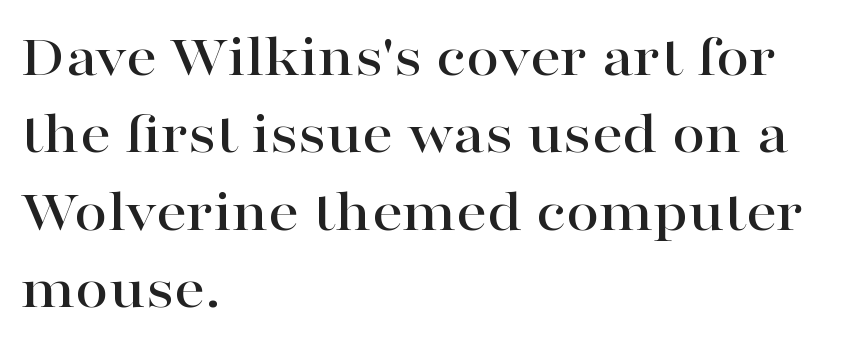
The image shows 60 px wide serif type, upright; set left-aligned, normal line spacing (1.29x), normal letter spacing, not underlined; high stroke contrast and a medium x-height.
